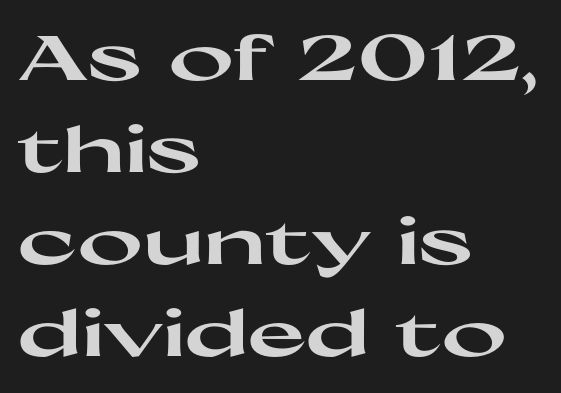
Q: Is the text bold? A: Yes.
Q: Is the text italic (slanted)? A: No, it is upright.
Q: Is the typeface a serif or a sans-serif typeface? A: Sans-serif.
Q: Is the text underlined? A: No.
Q: How is the paragraph aligned? A: Left-aligned.
Q: Is the spacing between letters normal or unusually wide? A: Normal.
Q: Is the spacing between lines tight, normal or loose? A: Normal.
Q: Width (condensed, normal, or wide)? A: Wide.
Q: Stroke contrast? A: High.
Q: x-height? A: Medium.
Q: Monospaced? A: No.
